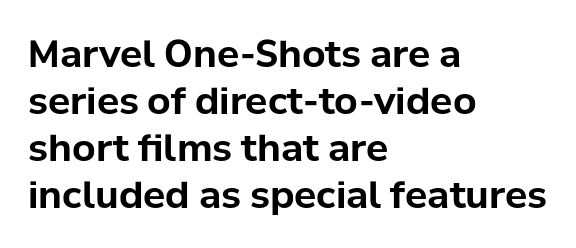
Looks like regular typesetting: each glyph gets only the width it needs. The type family on display is of the sans-serif kind. Quick note: not italic, upright. A normal amount of white space separates one row of letters from the next. The sample has been set heavy, in full bold.
